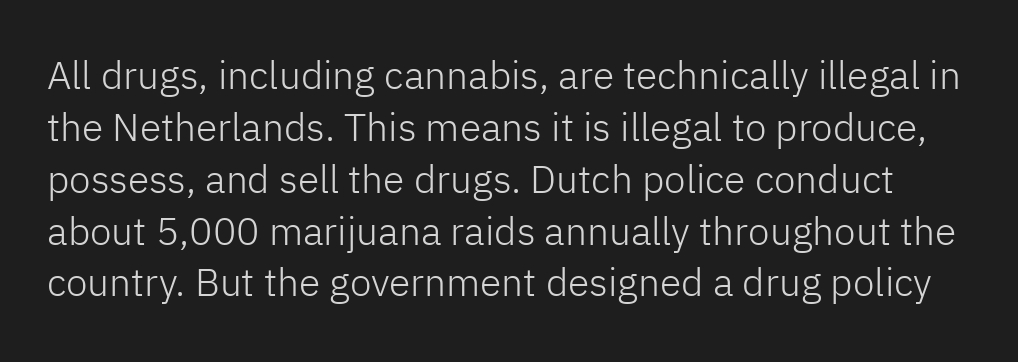
{"serif": "no", "italic": "no", "bold": "no", "weight": "light", "width": "normal", "stroke_contrast": "low", "x_height": "medium", "monospaced": "no", "underline": "no", "line_spacing": "normal", "line_spacing_ratio": 1.33, "letter_spacing": "normal", "letter_spacing_em": 0.0, "glyph_px": 39}
